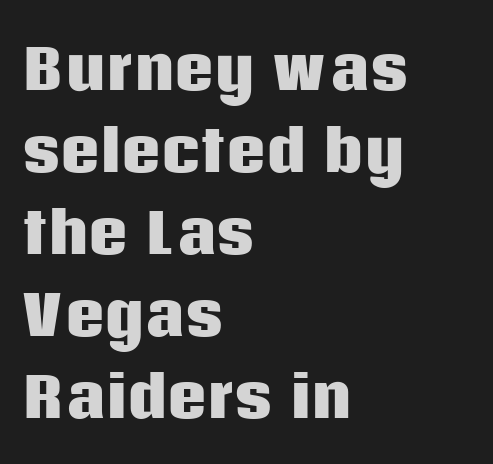
Q: Is the text bold? A: Yes.
Q: Is the text italic (slanted)? A: No, it is upright.
Q: Is the typeface a serif or a sans-serif typeface? A: Sans-serif.
Q: Is the text underlined? A: No.
Q: How is the paragraph aligned? A: Left-aligned.
Q: Is the spacing between letters normal or unusually wide? A: Normal.
Q: Is the spacing between lines tight, normal or loose? A: Normal.
Q: Width (condensed, normal, or wide)? A: Normal.
Q: Stroke contrast? A: Low.
Q: x-height? A: Large.
Q: Monospaced? A: No.
